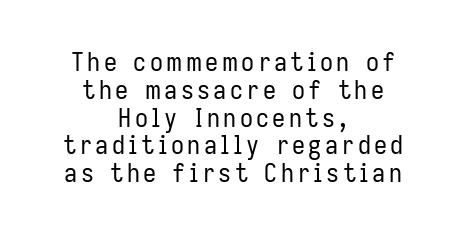
{"italic": "no", "bold": "no", "underline": "no", "align": "center", "line_spacing": "tight", "line_spacing_ratio": 1.07, "glyph_px": 26}
